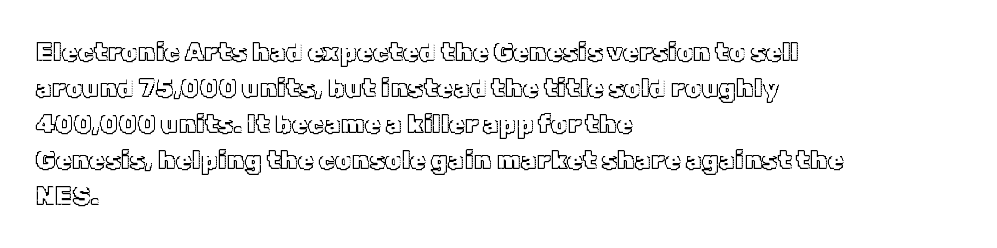
The image shows 26 px text type, upright; set left-aligned, normal line spacing (1.38x), normal letter spacing, not underlined.
